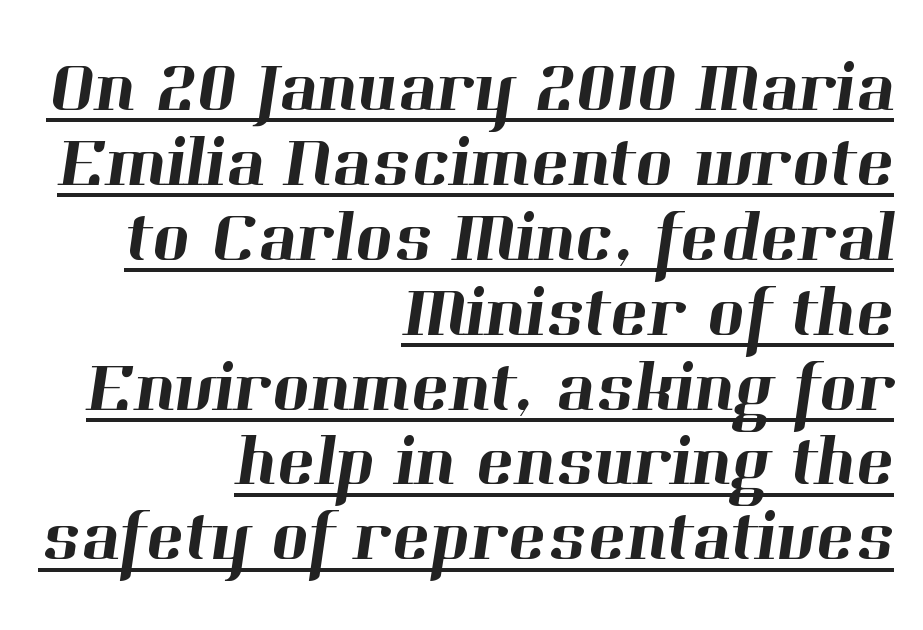
The letters advance in unequal steps, a hallmark of proportional type. The passage shown has conventional tracking throughout. Does the copy run flush right? Yes — the right margin is perfectly even. A serif font was chosen for this passage. Line spacing here is tight. Honestly, the underline is the first thing you notice here.
